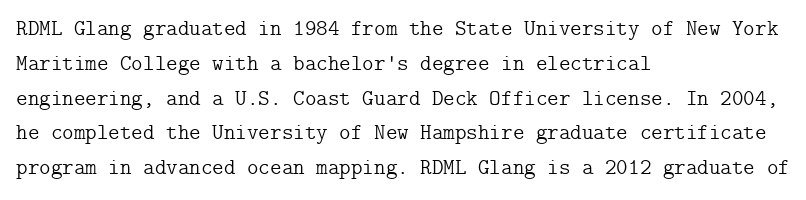
The image shows 22 px text type, upright; set left-aligned, normal line spacing (1.58x), normal letter spacing, not underlined.
